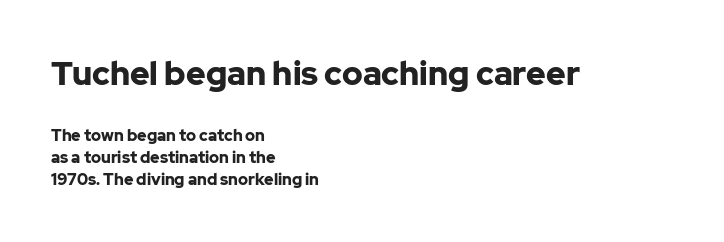
Q: Is the text bold? A: Yes.
Q: Is the text italic (slanted)? A: No, it is upright.
Q: Is the typeface a serif or a sans-serif typeface? A: Sans-serif.
Q: Is the text underlined? A: No.
Q: How is the paragraph aligned? A: Left-aligned.
Q: Is the spacing between letters normal or unusually wide? A: Normal.
Q: Is the spacing between lines tight, normal or loose? A: Normal.
Q: Which block of text is set in a larger size, the first (top) or the second (bottom)? A: The first (top) one.
Q: Width (condensed, normal, or wide)? A: Normal.
Q: Stroke contrast? A: Low.
Q: x-height? A: Medium.
Q: Monospaced? A: No.
